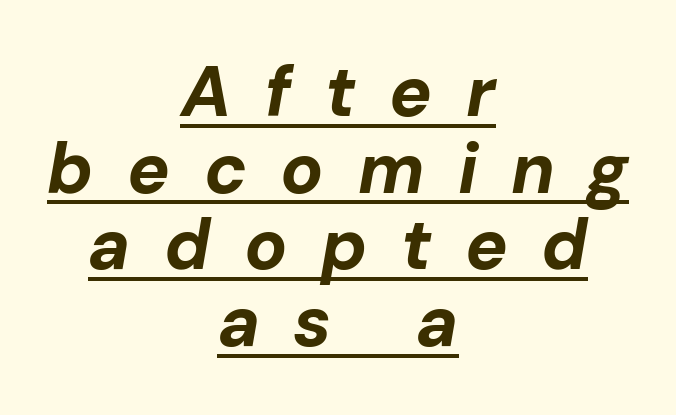
{"italic": "yes", "lean": "right", "slant_degrees": 10, "bold": "yes", "weight": "bold", "width": "normal", "stroke_contrast": "low", "x_height": "medium", "monospaced": "no", "underline": "yes", "align": "center", "line_spacing": "tight", "line_spacing_ratio": 1.08, "letter_spacing": "wide", "letter_spacing_em": 0.47, "glyph_px": 71}
